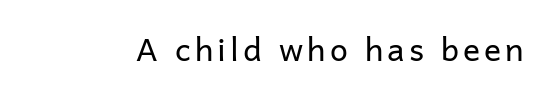
Q: Is the text bold? A: No.
Q: Is the text italic (slanted)? A: No, it is upright.
Q: Is the typeface a serif or a sans-serif typeface? A: Sans-serif.
Q: Is the text underlined? A: No.
Q: Width (condensed, normal, or wide)? A: Normal.
Q: Stroke contrast? A: Low.
Q: x-height? A: Medium.
Q: Monospaced? A: No.
